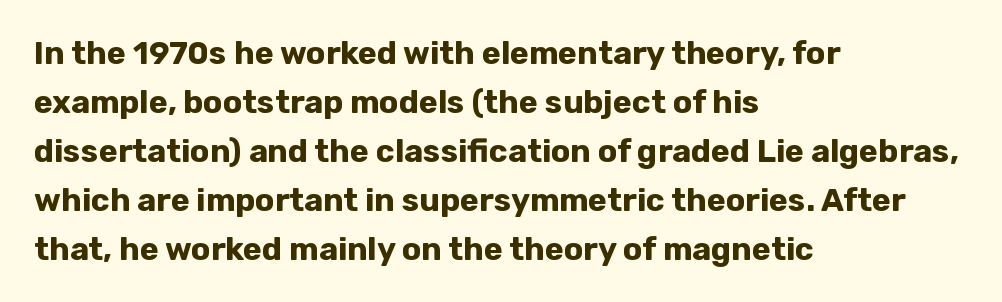
{"serif": "no", "italic": "no", "bold": "yes", "weight": "bold", "width": "normal", "stroke_contrast": "low", "x_height": "medium", "monospaced": "no", "underline": "no", "align": "left", "line_spacing": "normal", "line_spacing_ratio": 1.53, "letter_spacing": "normal", "letter_spacing_em": 0.0, "glyph_px": 32}
